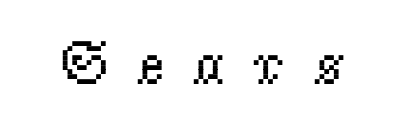
Q: Is the text bold? A: No.
Q: Is the text italic (slanted)? A: No, it is upright.
Q: Is the typeface a serif or a sans-serif typeface? A: Serif.
Q: Is the text underlined? A: No.
Q: Is the spacing between letters normal or unusually wide? A: Unusually wide.
Q: Width (condensed, normal, or wide)? A: Normal.
Q: Stroke contrast? A: Low.
Q: x-height? A: Small.
Q: Monospaced? A: No.
